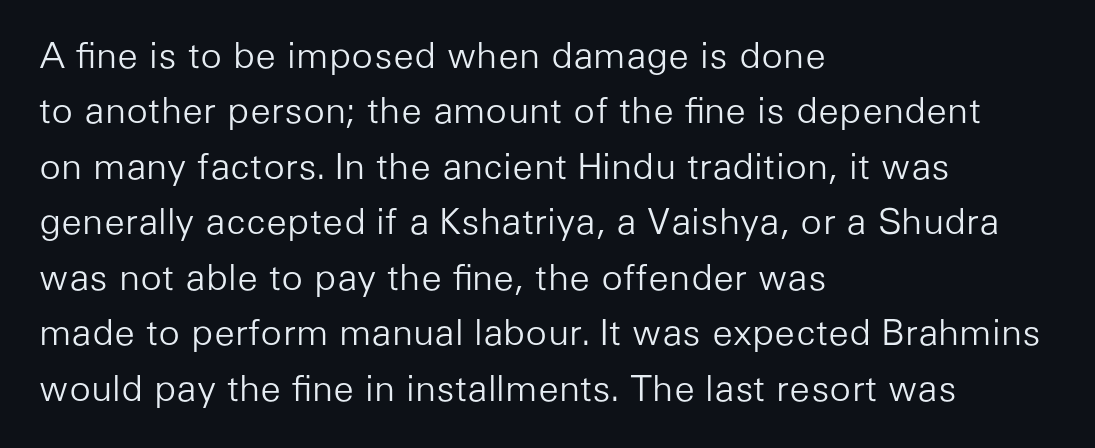
{"serif": "no", "italic": "no", "bold": "no", "weight": "light", "width": "normal", "stroke_contrast": "low", "x_height": "medium", "monospaced": "no", "underline": "no", "align": "left", "line_spacing": "normal", "line_spacing_ratio": 1.54, "letter_spacing": "normal", "letter_spacing_em": 0.0, "glyph_px": 36}
